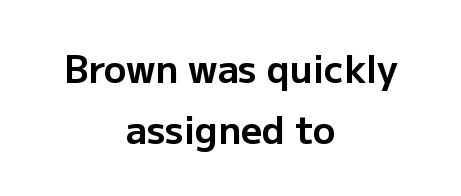
There is no visible air inserted between adjacent glyphs. Do the letters lean? They stand straight. This rendering features lettering with no underline. The block of text has a typical density, with ordinary space between rows. How heavy is the stroke? Heavy — this is a bold.
